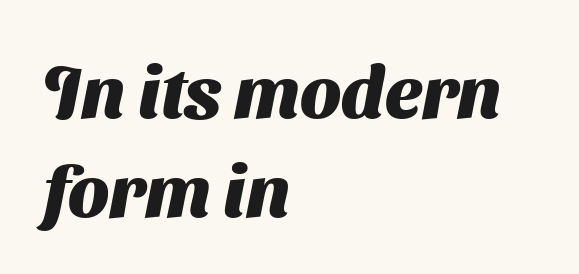
The letterforms sit shoulder to shoulder at normal distance. A classic flush-left, rag-right setting is used for this passage. This sample keeps an unexceptional amount of space between lines. The face used here is a sans, in the tradition of grotesques and geometrics. The gap between lines stays unmarked.
